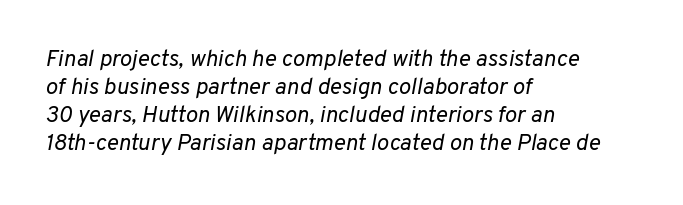
Students, note that the glyphs here touch the page at normal intervals. Plain, unruled lines of type. You can tell it's italic because the verticals aren't actually vertical. These lines stack with their left ends in a neat column. A light-to-regular cut is what we see here.
